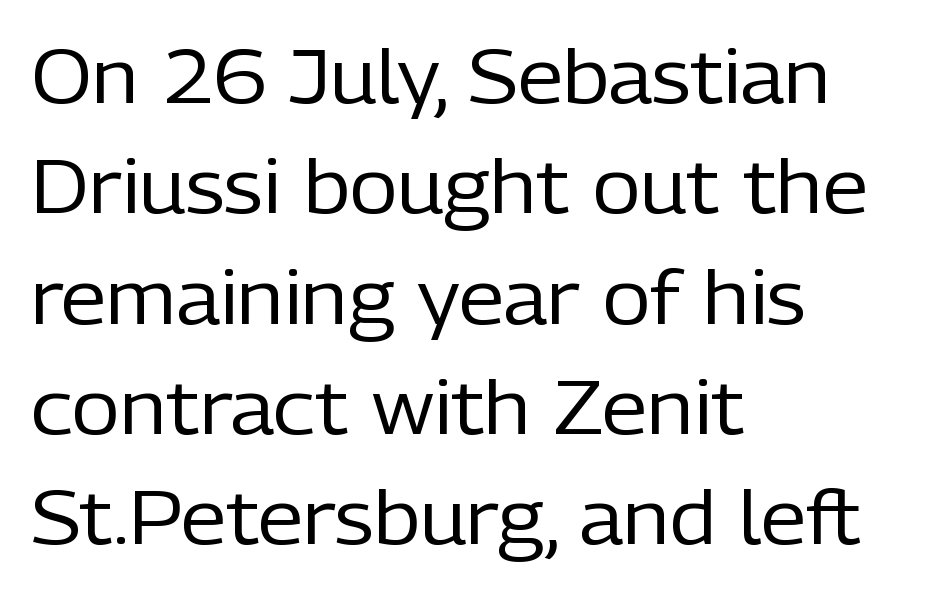
The image shows 74 px regular-weight sans-serif type, upright; set left-aligned, normal line spacing (1.49x), normal letter spacing, not underlined; low stroke contrast and a medium x-height.
